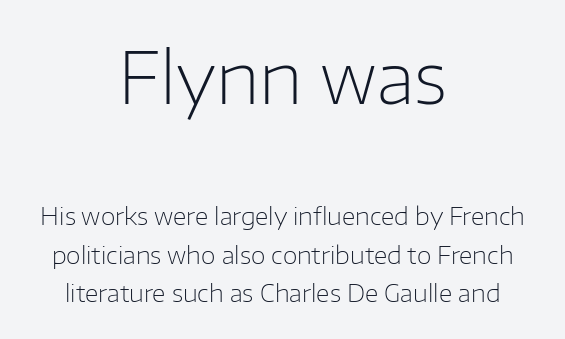
The words here are not underlined. These lines are centered, leaving both edges ragged. Caption: standard tracking, unaltered. Does the type have serifs? No, each stem ends abruptly. This layout puts the oversized block above and the modest block below.
